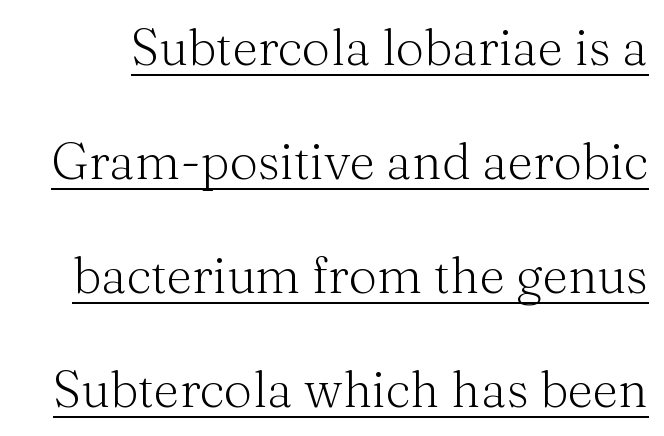
The image shows 50 px light serif type, upright; set loose line spacing (2.28x), normal letter spacing, underlined; medium stroke contrast and a medium x-height.
